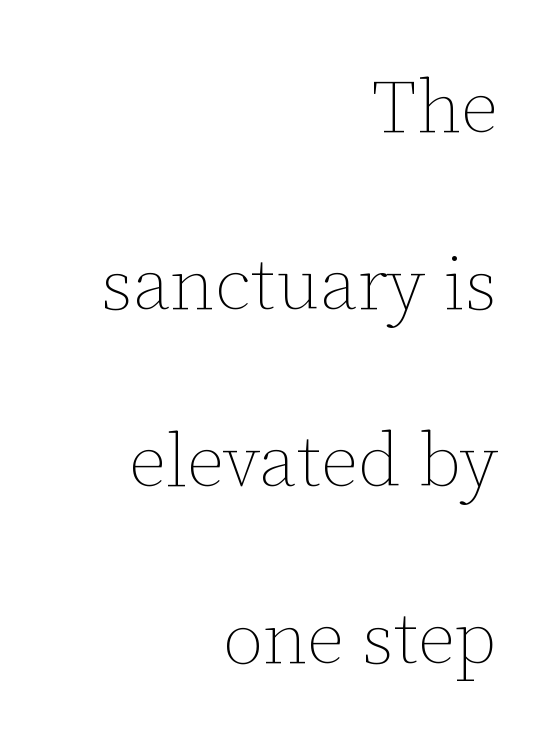
{"italic": "no", "bold": "no", "weight": "thin", "width": "normal", "stroke_contrast": "low", "x_height": "medium", "monospaced": "no", "underline": "no", "align": "right", "line_spacing": "loose", "line_spacing_ratio": 2.39, "letter_spacing": "normal", "letter_spacing_em": 0.0, "glyph_px": 74}
